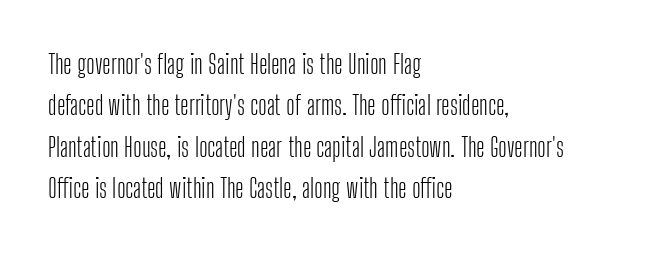
Each stroke keeps to a modest, everyday thickness or less. Whoever set this chose a conventional vertical rhythm. Caption: multi-line text, flush left, ragged right. Underlining? Definitely not there.
